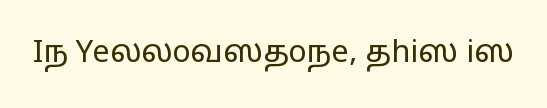
{"serif": "no", "italic": "no", "bold": "no", "weight": "regular", "width": "wide", "stroke_contrast": "low", "x_height": "medium", "monospaced": "no", "underline": "no", "letter_spacing": "normal", "letter_spacing_em": 0.0, "glyph_px": 31}
